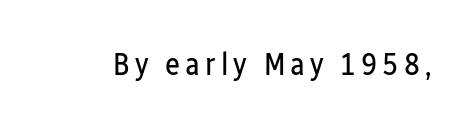
Q: Is the text bold? A: No.
Q: Is the text italic (slanted)? A: No, it is upright.
Q: Is the typeface a serif or a sans-serif typeface? A: Sans-serif.
Q: Is the text underlined? A: No.
Q: Width (condensed, normal, or wide)? A: Condensed.
Q: Stroke contrast? A: Low.
Q: x-height? A: Medium.
Q: Monospaced? A: No.
